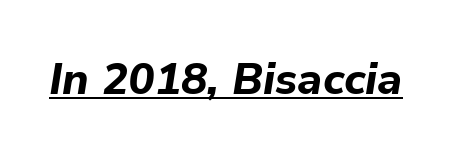
The image shows 44 px bold type, italic (leaning right); set normal letter spacing, underlined; low stroke contrast and a medium x-height.
